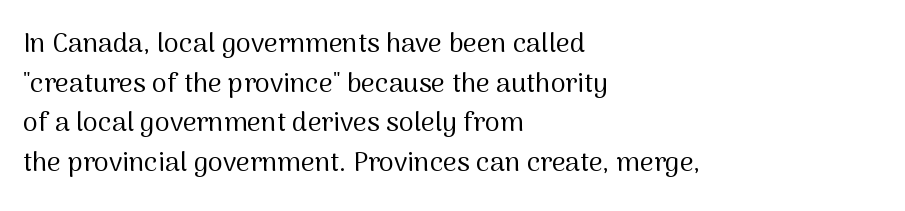
{"italic": "no", "bold": "no", "underline": "no", "align": "left", "line_spacing": "normal", "line_spacing_ratio": 1.47, "letter_spacing": "normal", "letter_spacing_em": 0.0, "glyph_px": 27}
